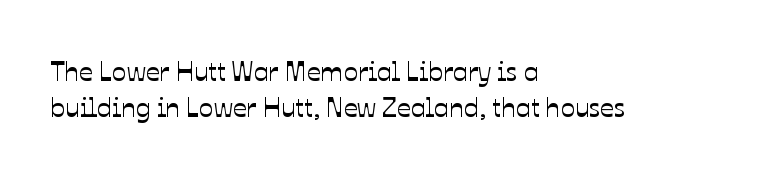
The image shows 27 px text type, upright; set left-aligned, normal line spacing (1.32x), normal letter spacing, not underlined.
